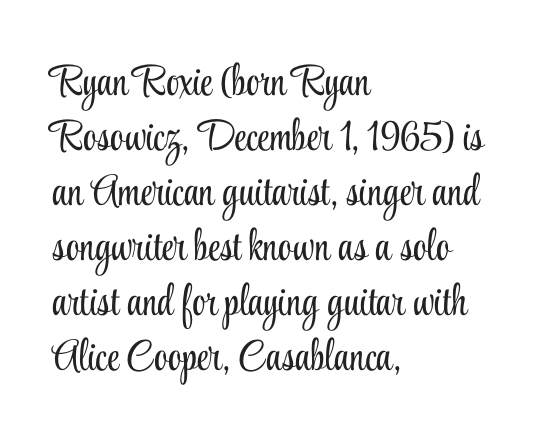
{"serif": "yes", "bold": "no", "weight": "light", "width": "condensed", "stroke_contrast": "low", "x_height": "small", "monospaced": "no", "underline": "no", "align": "left", "line_spacing": "normal", "line_spacing_ratio": 1.28, "letter_spacing": "normal", "letter_spacing_em": 0.0, "glyph_px": 43}
